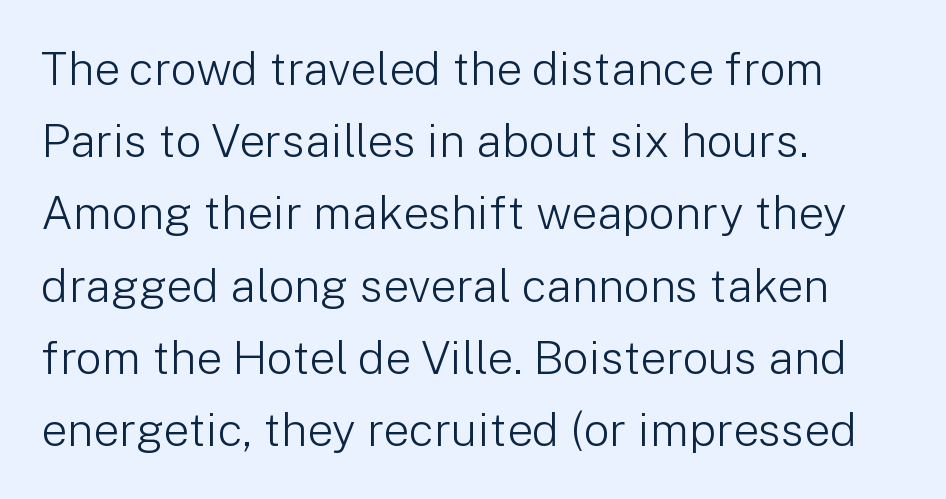
{"serif": "no", "italic": "no", "bold": "no", "weight": "light", "width": "normal", "stroke_contrast": "low", "x_height": "medium", "monospaced": "no", "underline": "no", "align": "left", "line_spacing": "normal", "line_spacing_ratio": 1.57, "letter_spacing": "normal", "letter_spacing_em": 0.0, "glyph_px": 46}
